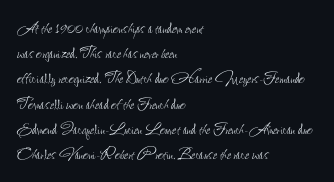
How would I describe the line gaps? Plain and ordinary. Stem width sits at or under what a default text font uses. Underlining? Definitely not there. How are the letters spaced? Ordinarily, with no added tracking. Alignment: flush left.
